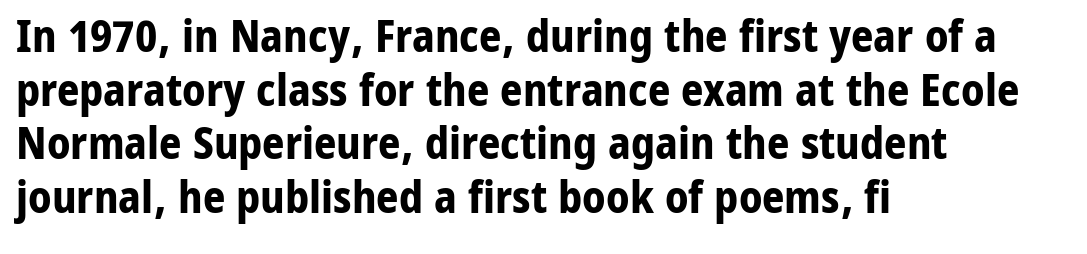
The lettering stays uniformly vertical, giving the passage a roman look. Varying glyph widths throughout — classic text-font behaviour. The compositor pushed each line to the left boundary. To sum up the face: it is a sans, with no serifs.
